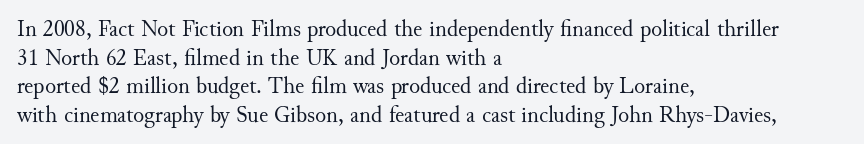
{"italic": "no", "bold": "no", "underline": "no", "align": "left", "line_spacing_ratio": 1.24, "letter_spacing": "normal", "letter_spacing_em": 0.0, "glyph_px": 23}
